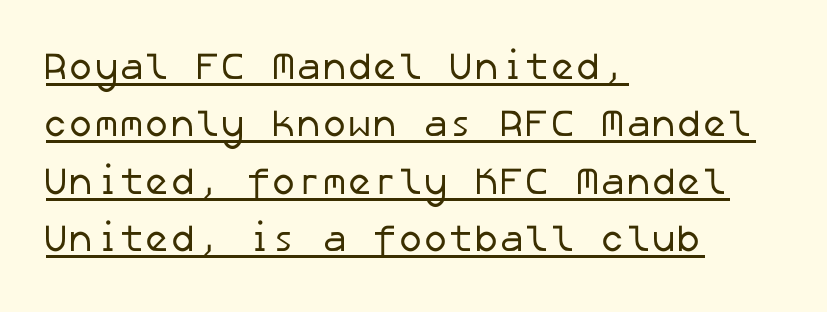
Q: Is the text bold? A: No.
Q: Is the typeface a serif or a sans-serif typeface? A: Sans-serif.
Q: Is the text underlined? A: Yes.
Q: How is the paragraph aligned? A: Left-aligned.
Q: Is the spacing between letters normal or unusually wide? A: Normal.
Q: Is the spacing between lines tight, normal or loose? A: Normal.
Q: Width (condensed, normal, or wide)? A: Normal.
Q: Stroke contrast? A: Low.
Q: x-height? A: Medium.
